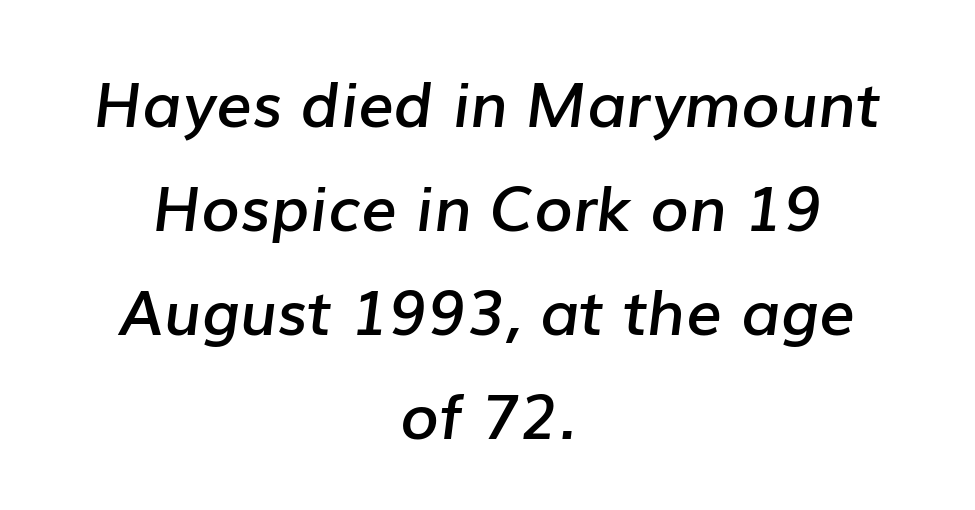
Q: Is the text bold? A: Semi-bold.
Q: Is the text italic (slanted)? A: Yes, it leans right by about 7 degrees.
Q: Is the text underlined? A: No.
Q: How is the paragraph aligned? A: Centered.
Q: Is the spacing between letters normal or unusually wide? A: Normal.
Q: Is the spacing between lines tight, normal or loose? A: Normal.
Q: Width (condensed, normal, or wide)? A: Normal.
Q: Stroke contrast? A: Low.
Q: x-height? A: Medium.
Q: Monospaced? A: No.
